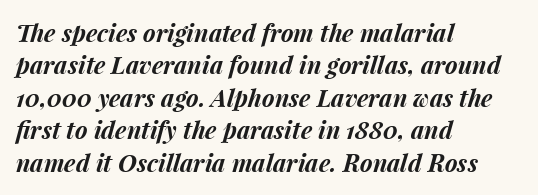
Is the letter spacing exaggerated? No — it looks like the ordinary default. Compared with a centered layout, this one pins lines to the left instead. Nobody drew a line under any word here. Italic: yes, the glyphs are oblique. Strokes here are thick enough to call this a true bold. The designer left line spacing at the default.
